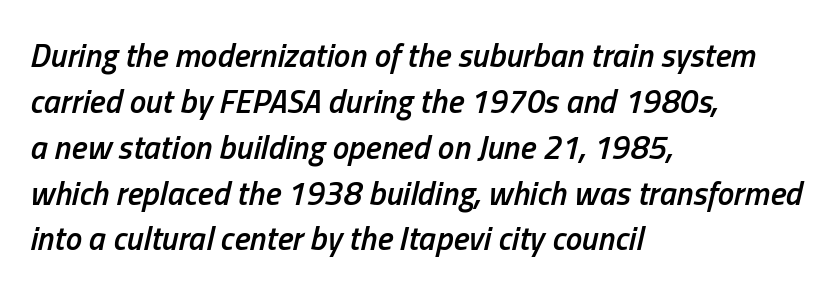
{"italic": "yes", "lean": "right", "slant_degrees": 13, "bold": "semi", "weight": "semibold", "width": "condensed", "stroke_contrast": "low", "x_height": "medium", "monospaced": "no", "underline": "no", "align": "left", "line_spacing": "normal", "line_spacing_ratio": 1.39, "letter_spacing": "normal", "letter_spacing_em": 0.0, "glyph_px": 33}
